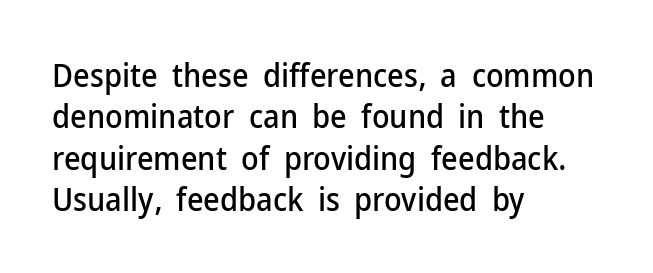
The image shows 32 px sans-serif type, upright; set left-aligned, normal line spacing (1.29x), normal letter spacing, not underlined; low stroke contrast and a medium x-height.
